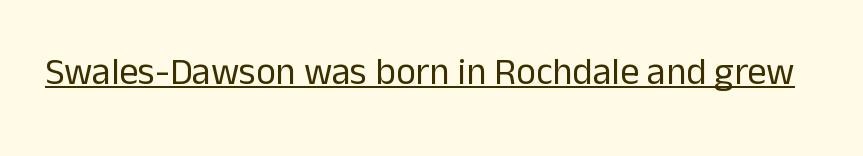
Q: Is the text bold? A: No.
Q: Is the text italic (slanted)? A: No, it is upright.
Q: Is the typeface a serif or a sans-serif typeface? A: Sans-serif.
Q: Is the text underlined? A: Yes.
Q: Is the spacing between letters normal or unusually wide? A: Normal.
Q: Width (condensed, normal, or wide)? A: Normal.
Q: Stroke contrast? A: Low.
Q: x-height? A: Medium.
Q: Monospaced? A: No.
